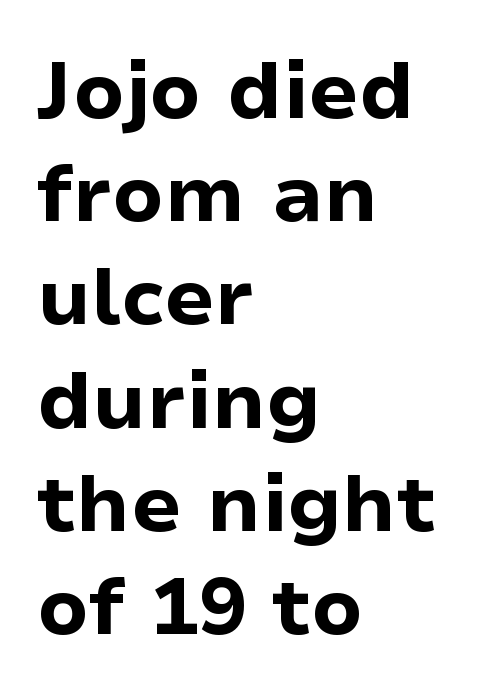
The typesetting leans heavy: a genuine bold. The typography opts for an upright posture over an oblique one. Each line starts at the same left margin while the right side varies. The tracking reads as untouched default to a designer's eye. Is this a fixed-width face? No — the glyphs have proportional, varying widths.
